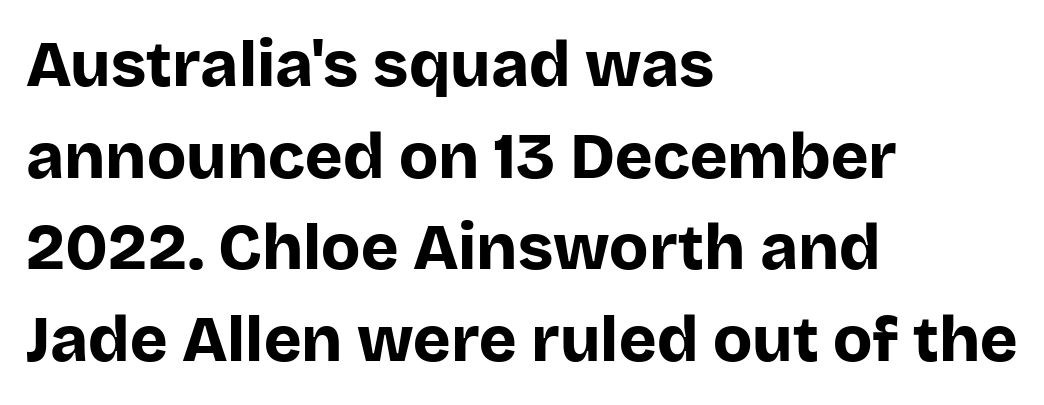
Q: Is the text bold? A: Yes.
Q: Is the text italic (slanted)? A: No, it is upright.
Q: Is the typeface a serif or a sans-serif typeface? A: Sans-serif.
Q: Is the text underlined? A: No.
Q: How is the paragraph aligned? A: Left-aligned.
Q: Is the spacing between letters normal or unusually wide? A: Normal.
Q: Is the spacing between lines tight, normal or loose? A: Normal.
Q: Width (condensed, normal, or wide)? A: Normal.
Q: Stroke contrast? A: Low.
Q: x-height? A: Large.
Q: Monospaced? A: No.
